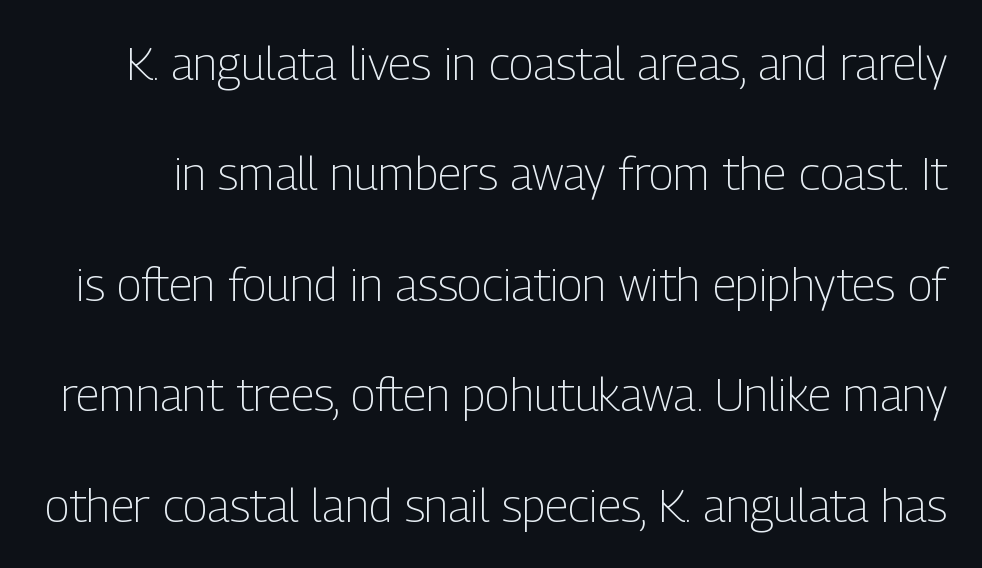
Here the glyphs are tracked normally, forming tight word shapes. In terms of posture, this sample is upright. Each new line begins a long way beneath the previous one. A typesetter would call this proportional, since set widths differ per character. Each row of text sits above clean, open space. The designer went with a sans here, leaving each stem footless.
